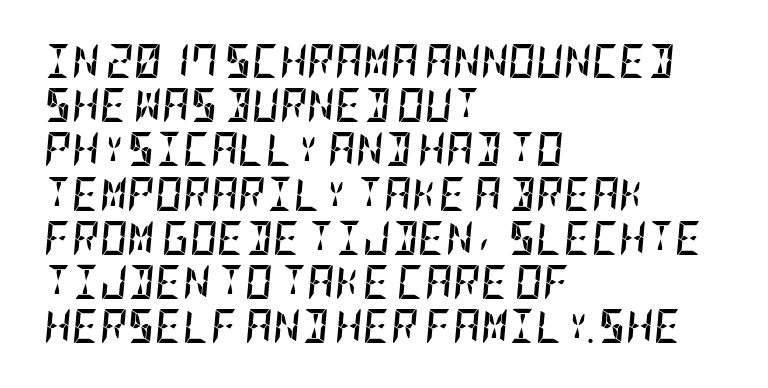
Vertical spacing — default. Nothing unusual about the tracking: characters are spaced as the font intends. Decoration check: the copy has no underline. As a designer I'd log this as weight 700, bold. Horizontal alignment here is leftward, the default for most running prose. This sample uses an oblique cut, with every glyph tilted off the vertical.
